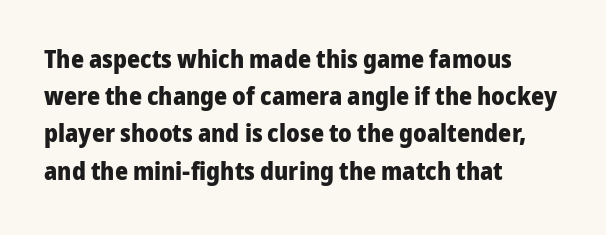
The image shows 25 px bold type, upright; set left-aligned, normal line spacing (1.49x), normal letter spacing, not underlined.
